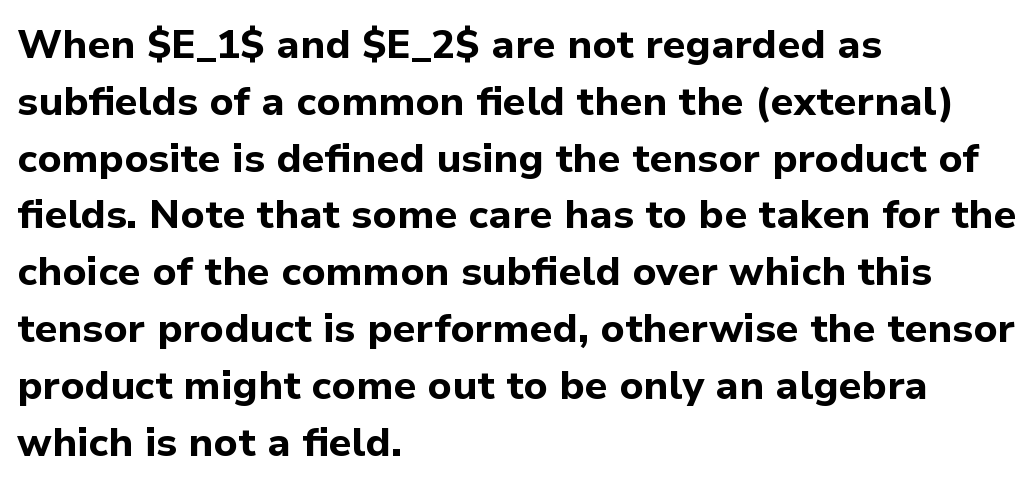
The image shows 40 px bold sans-serif type, upright; set left-aligned, normal line spacing (1.42x), normal letter spacing, not underlined; low stroke contrast and a medium x-height.
